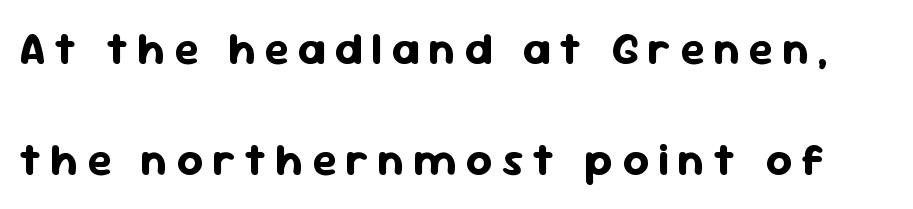
{"serif": "no", "italic": "no", "bold": "yes", "weight": "bold", "width": "normal", "stroke_contrast": "low", "x_height": "medium", "monospaced": "no", "underline": "no", "line_spacing": "loose", "line_spacing_ratio": 2.47, "letter_spacing": "wide", "letter_spacing_em": 0.2, "glyph_px": 45}
